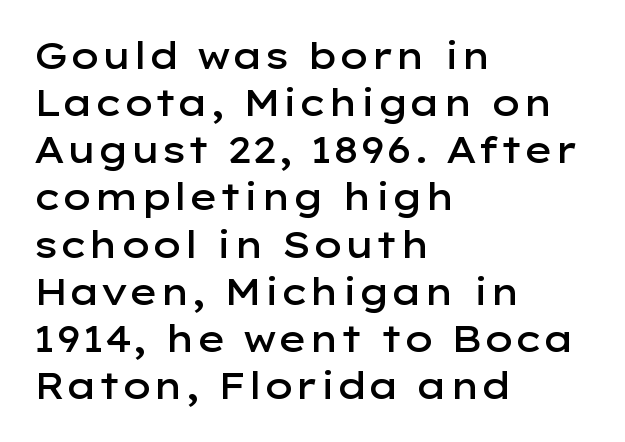
Leftover space on each line is placed entirely after the last word. Here the glyphs are tracked normally, forming tight word shapes. This sample has the flowing, uneven cadence of proportional lettering. A fair bit of extra ink — the face is semibold, not bold. The rendering shows plain stroke endings on the letterforms — a sans-serif design.
